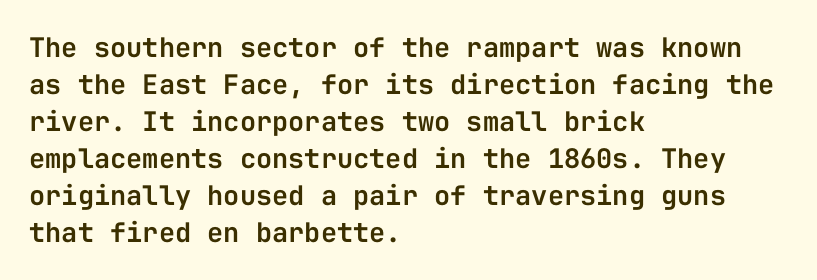
Q: Is the text italic (slanted)? A: No, it is upright.
Q: Is the text underlined? A: No.
Q: How is the paragraph aligned? A: Left-aligned.
Q: Is the spacing between letters normal or unusually wide? A: Normal.
Q: Is the spacing between lines tight, normal or loose? A: Normal.
